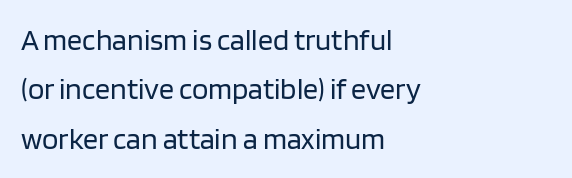
Is this a heavy cut? Hardly; it is regular or lighter. Vertical spacing — default. Each line starts at the same left margin while the right side varies. What kind of face is this? One without serifs — a sans.
